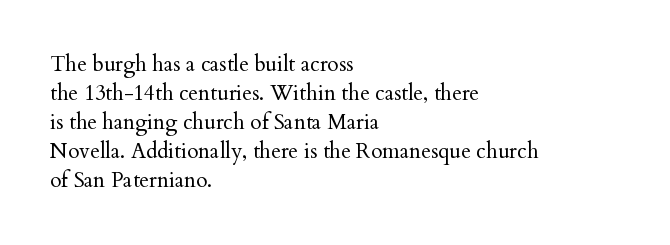
{"italic": "no", "bold": "no", "underline": "no", "align": "left", "line_spacing": "normal", "line_spacing_ratio": 1.38, "letter_spacing": "normal", "letter_spacing_em": 0.0, "glyph_px": 21}
